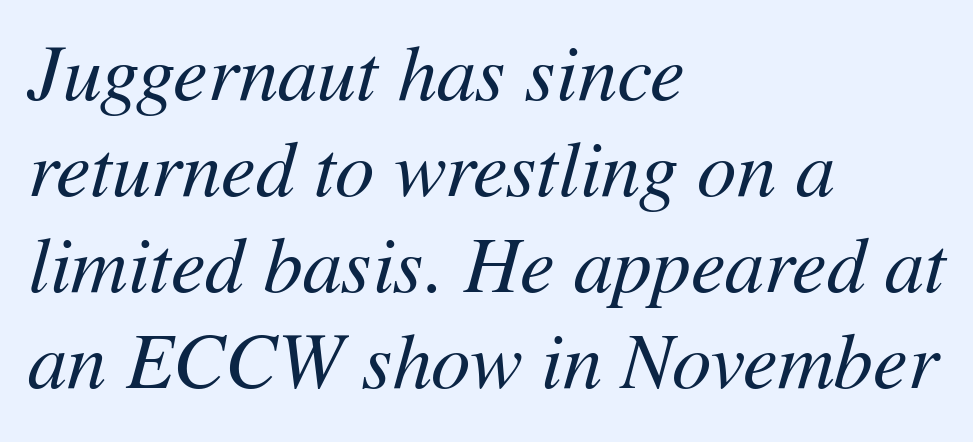
{"italic": "yes", "lean": "right", "slant_degrees": 11, "bold": "no", "weight": "regular", "width": "normal", "stroke_contrast": "medium", "x_height": "medium", "monospaced": "no", "underline": "no", "align": "left", "line_spacing_ratio": 1.23, "letter_spacing": "normal", "letter_spacing_em": 0.0, "glyph_px": 78}
